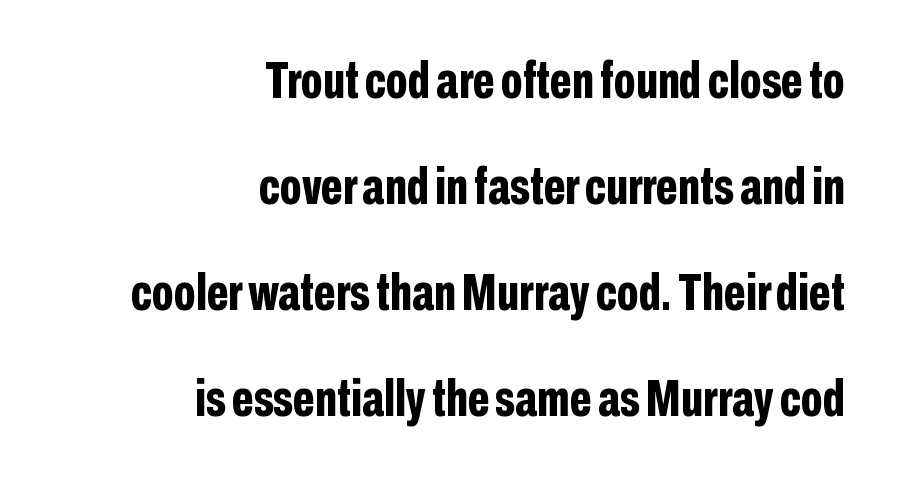
Rows of type keep a wide berth in the vertical direction. The typesetting leans heavy: a genuine bold. Is the block centered? No — it sits flush against the right margin. The line texture is even and compact thanks to regular tracking. I'd call this a sans setting — the letters go barefoot.
